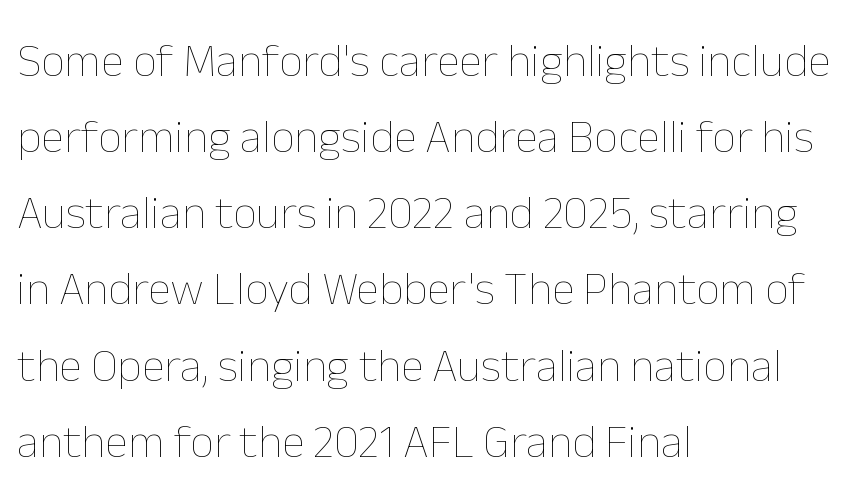
{"italic": "no", "bold": "no", "weight": "thin", "width": "normal", "stroke_contrast": "low", "x_height": "medium", "monospaced": "no", "underline": "no", "align": "left", "line_spacing": "normal", "line_spacing_ratio": 1.62, "letter_spacing": "normal", "letter_spacing_em": 0.0, "glyph_px": 47}
